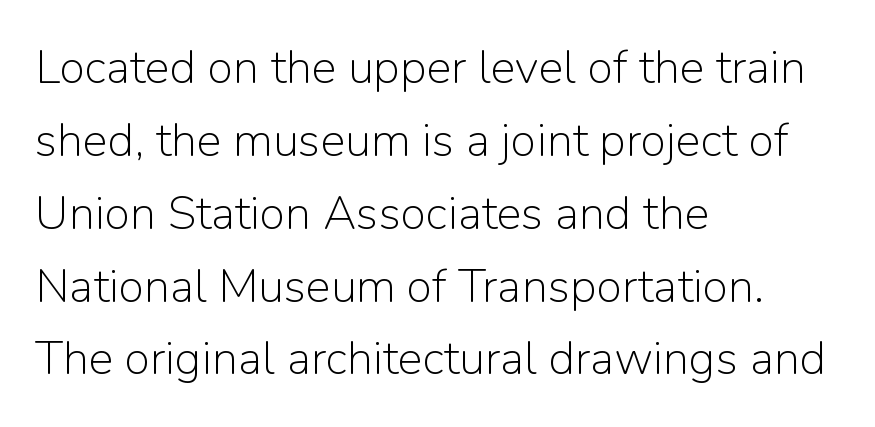
The image shows 47 px light sans-serif type, upright; set left-aligned, normal line spacing (1.55x), normal letter spacing, not underlined; low stroke contrast and a medium x-height.
